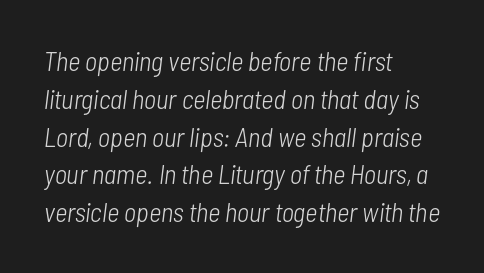
The image shows 27 px text type, italic (leaning right); set left-aligned, normal line spacing (1.4x), normal letter spacing, not underlined.
